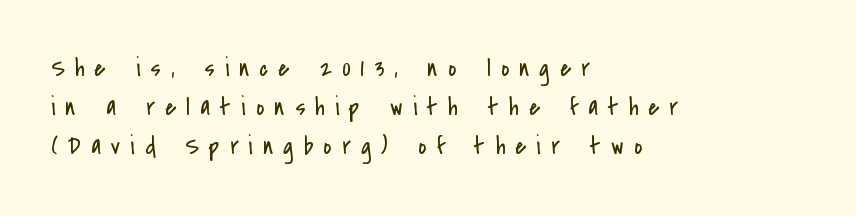
Teacher's note: observe the even left margin — that is flush-left alignment. Baseline-to-baseline distance is the conventional proportion of letter height. Stroke mass is kept to a normal reading level or below. Students, note that the glyphs here are deliberately spaced far apart. Nobody drew a line under any word here. Posture: upright roman.
